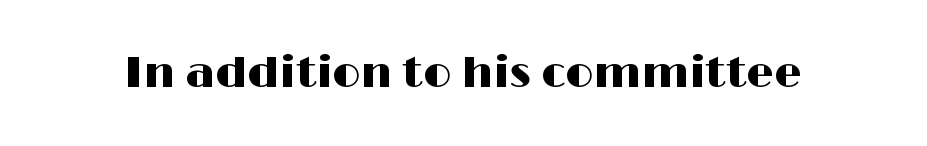
Q: Is the text italic (slanted)? A: No, it is upright.
Q: Is the typeface a serif or a sans-serif typeface? A: Sans-serif.
Q: Is the text underlined? A: No.
Q: Is the spacing between letters normal or unusually wide? A: Normal.
Q: Width (condensed, normal, or wide)? A: Wide.
Q: Stroke contrast? A: High.
Q: x-height? A: Medium.
Q: Monospaced? A: No.
